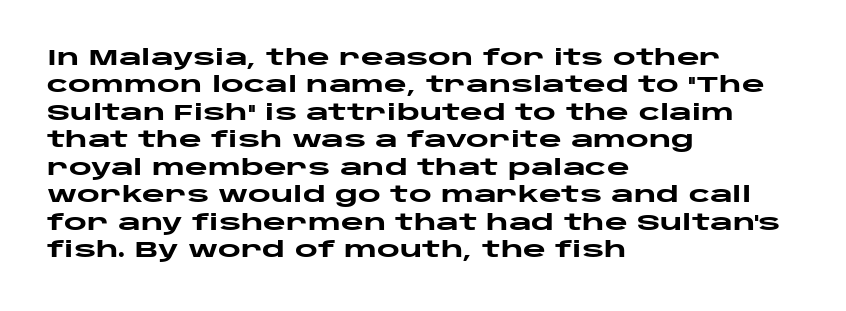
The image shows 22 px bold type, upright; set left-aligned, normal line spacing (1.25x), normal letter spacing, not underlined.
